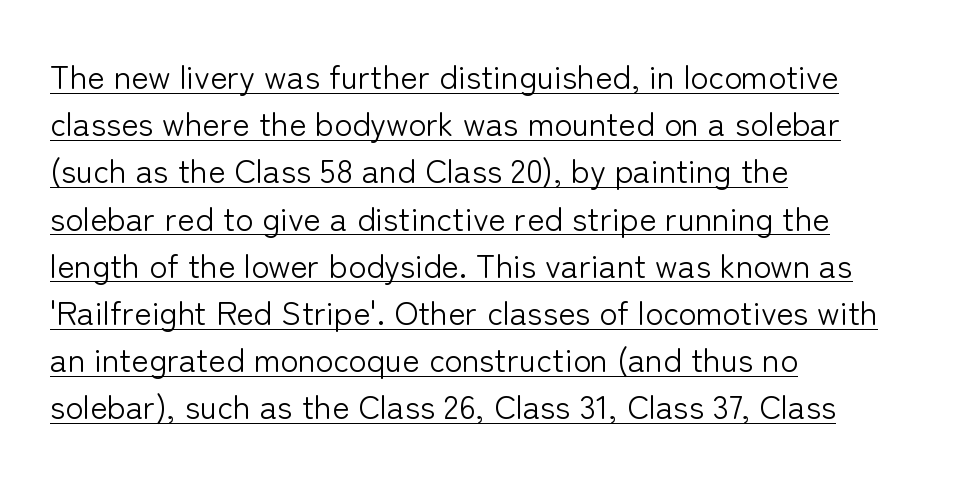
Q: Is the text bold? A: No.
Q: Is the text italic (slanted)? A: No, it is upright.
Q: Is the typeface a serif or a sans-serif typeface? A: Sans-serif.
Q: Is the text underlined? A: Yes.
Q: How is the paragraph aligned? A: Left-aligned.
Q: Is the spacing between letters normal or unusually wide? A: Normal.
Q: Is the spacing between lines tight, normal or loose? A: Normal.
Q: Width (condensed, normal, or wide)? A: Normal.
Q: Stroke contrast? A: Low.
Q: x-height? A: Medium.
Q: Monospaced? A: No.
